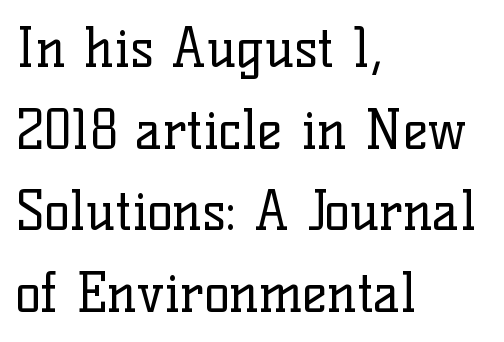
The image shows 53 px regular-weight serif type, upright; set left-aligned, normal line spacing (1.54x), normal letter spacing, not underlined; low stroke contrast and a medium x-height.
